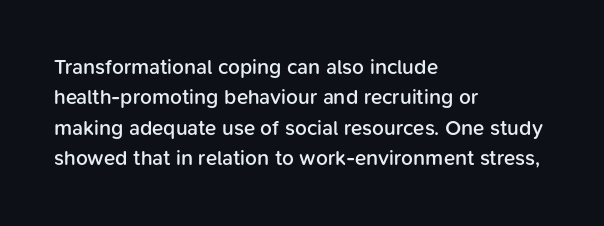
The image shows 21 px text type, upright; set left-aligned, normal line spacing (1.45x), normal letter spacing, not underlined.
